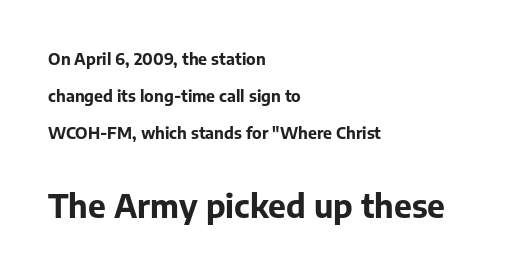
Check under the words: just untouched page. These lines are set flush left with a ragged right edge. The type family on display is of the sans-serif kind. Spacing verdict: proportional, widths tailored to each character. Each word holds together tightly as a unit, with standard inter-letter gaps.
